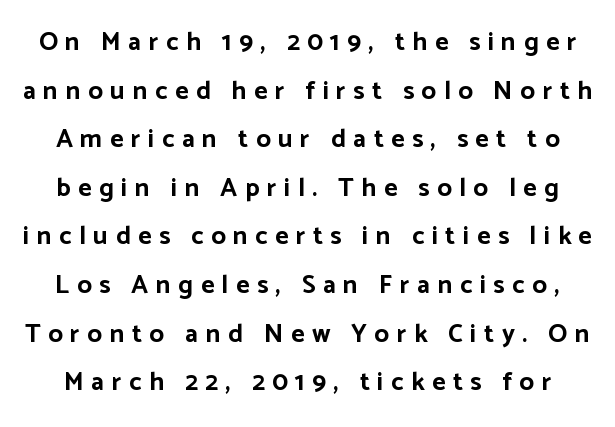
The rendering uses a bold face; every stroke is thick and dark. Observe the wide spacing: letters keep a clear distance from each other. In terms of posture, this sample is upright. The space beneath each line is pristine and unruled.
